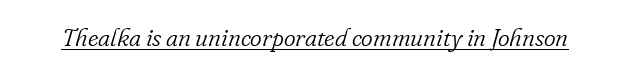
{"italic": "yes", "lean": "right", "slant_degrees": 16, "bold": "no", "underline": "yes", "letter_spacing": "normal", "letter_spacing_em": 0.0, "glyph_px": 25}
